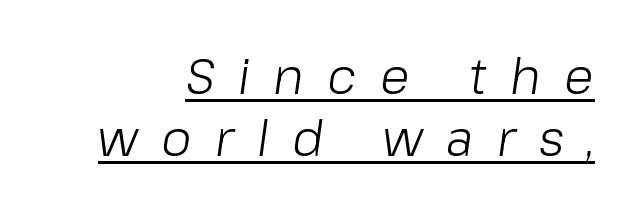
Q: Is the text bold? A: No.
Q: Is the text italic (slanted)? A: Yes, it leans right by about 8 degrees.
Q: Is the text underlined? A: Yes.
Q: Is the spacing between letters normal or unusually wide? A: Unusually wide.
Q: Is the spacing between lines tight, normal or loose? A: Normal.
Q: Width (condensed, normal, or wide)? A: Normal.
Q: Stroke contrast? A: Low.
Q: x-height? A: Medium.
Q: Monospaced? A: No.
